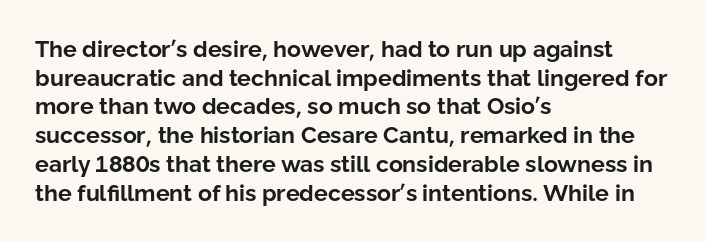
In CSS terms this would be text-align: left. On the weight axis this lands at bold, roughly 700. No word sits above an underline. Regarding leading, the lines here are spaced in the standard way. Quick note: not italic, upright. Glyph-to-glyph distance matches everyday printed text.
